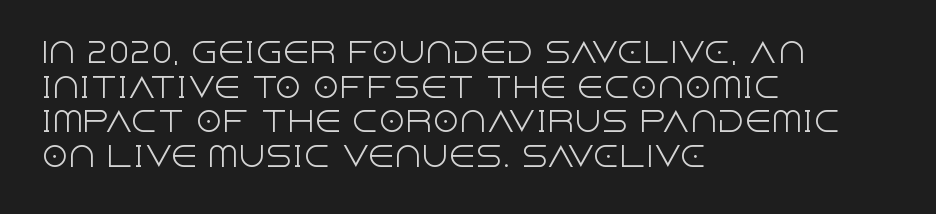
The image shows 27 px text type, upright; set left-aligned, normal line spacing (1.28x), normal letter spacing, not underlined.
